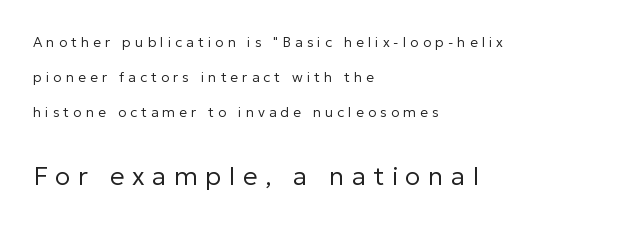
The composition opens small and finishes big. These glyphs show unthickened strokes, regular width or finer. Posture: straight, roman, zero tilt. A typesetter would call this heavily tracked-out type.
